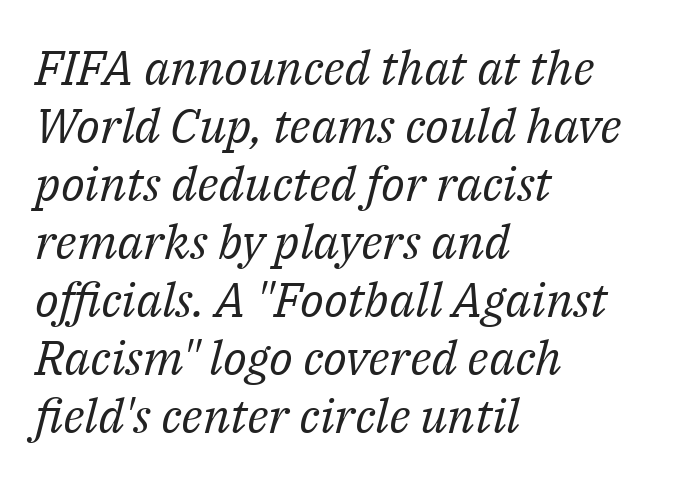
The image shows 48 px regular-weight serif type, italic (leaning right); set left-aligned, line spacing 1.21x, normal letter spacing, not underlined; medium stroke contrast and a medium x-height.
